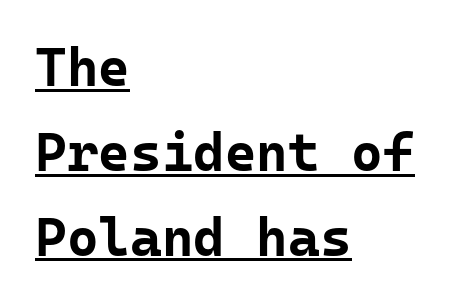
The image shows 54 px bold sans-serif type, upright, monospaced; set left-aligned, normal line spacing (1.57x), normal letter spacing, underlined; low stroke contrast and a medium x-height.
